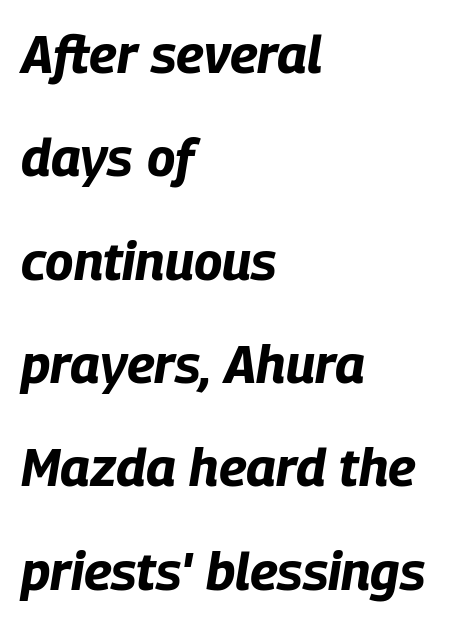
Compared with ordinary roman type, these characters are visibly tilted. The passage shown is emphatically bold. The line-height multiplier appears high, well above default. Letter spacing: default. Note the varied advance widths — an 'i' is clearly narrower than an 'm'. All the whitespace from short lines collects on the right.
